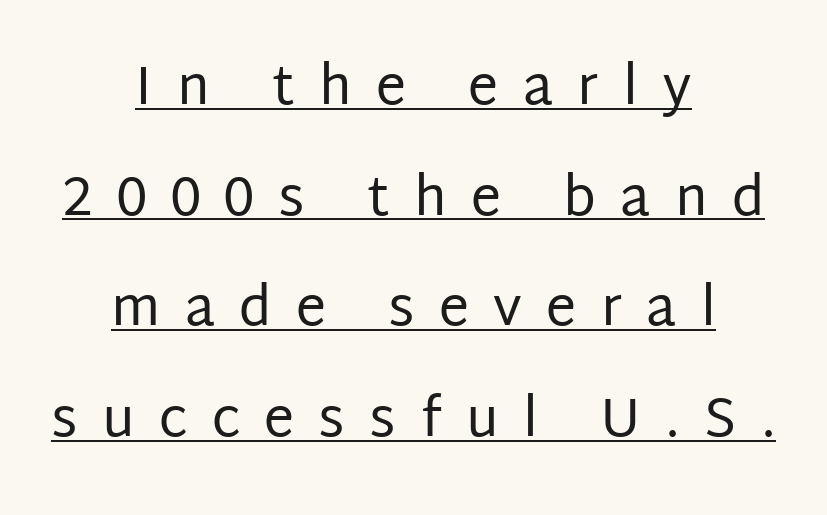
Bold? No — there's no thickening of the strokes. These lines are centered, leaving both edges ragged. The words here are underlined. The line-height multiplier appears high, well above default. No feet cap the strokes, marking this as sans-serif type. Characters remain perfectly vertical along every line.
